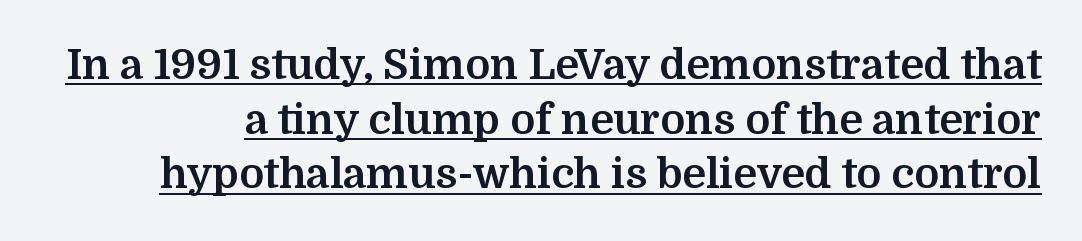
Q: Is the text bold? A: Yes.
Q: Is the text italic (slanted)? A: No, it is upright.
Q: Is the typeface a serif or a sans-serif typeface? A: Serif.
Q: Is the text underlined? A: Yes.
Q: Is the spacing between letters normal or unusually wide? A: Normal.
Q: Is the spacing between lines tight, normal or loose? A: Normal.
Q: Width (condensed, normal, or wide)? A: Normal.
Q: Stroke contrast? A: Medium.
Q: x-height? A: Medium.
Q: Monospaced? A: No.
